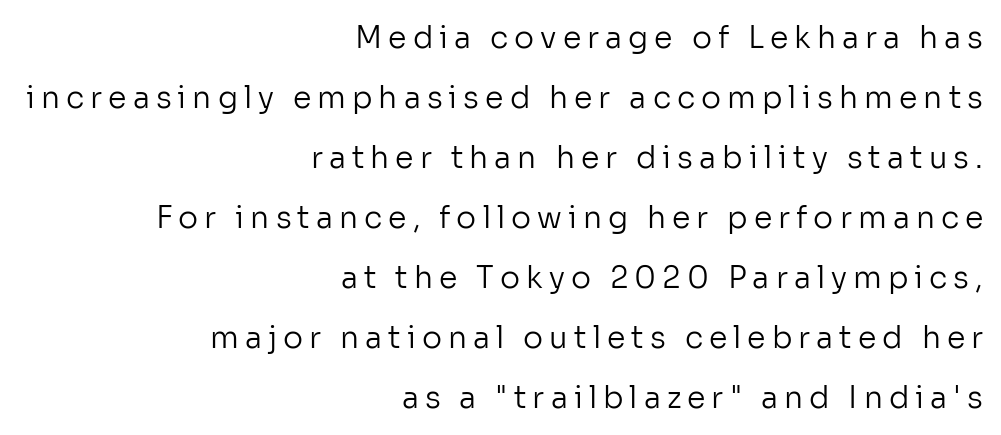
The letterforms stand isolated, each surrounded by extra space. Which margin do the lines hug? The right one — the left edge is uneven. Looks like regular typesetting: each glyph gets only the width it needs. In terms of leading, this rendering errs on the spacious side. The designer went with a sans here, leaving each stem footless.
